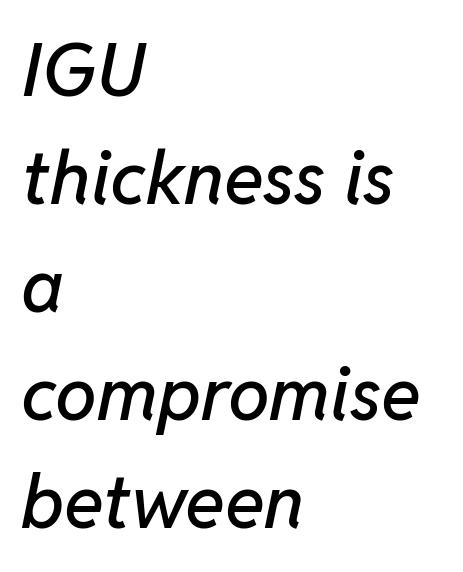
{"italic": "yes", "lean": "right", "slant_degrees": 11, "width": "normal", "stroke_contrast": "low", "x_height": "medium", "monospaced": "no", "underline": "no", "align": "left", "line_spacing": "normal", "line_spacing_ratio": 1.46, "letter_spacing": "normal", "letter_spacing_em": 0.0, "glyph_px": 74}
